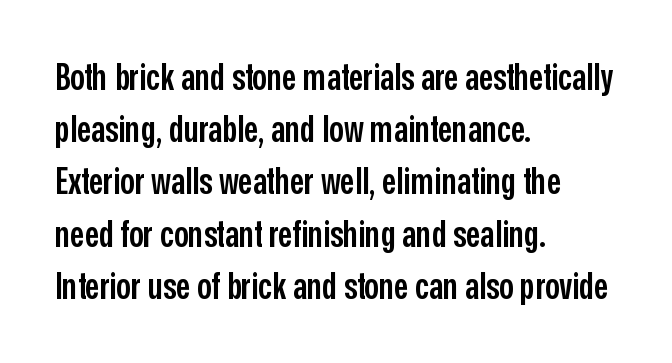
Q: Is the text bold? A: Semi-bold.
Q: Is the text italic (slanted)? A: No, it is upright.
Q: Is the typeface a serif or a sans-serif typeface? A: Sans-serif.
Q: Is the text underlined? A: No.
Q: How is the paragraph aligned? A: Left-aligned.
Q: Is the spacing between letters normal or unusually wide? A: Normal.
Q: Is the spacing between lines tight, normal or loose? A: Normal.
Q: Width (condensed, normal, or wide)? A: Condensed.
Q: Stroke contrast? A: Low.
Q: x-height? A: Medium.
Q: Monospaced? A: No.
